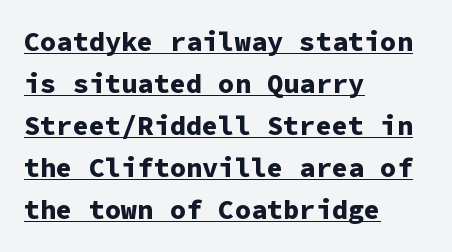
The image shows 27 px bold type, upright; set left-aligned, normal line spacing (1.56x), normal letter spacing, underlined.
